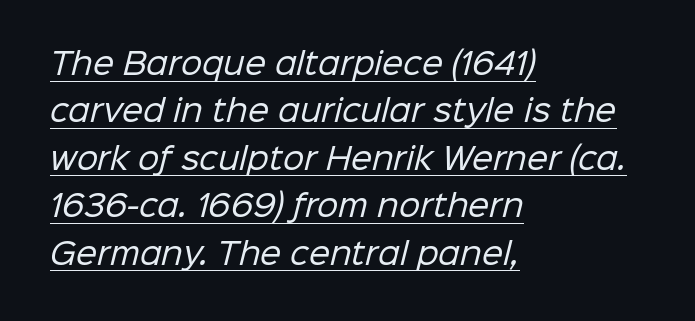
Q: Is the text bold? A: No.
Q: Is the typeface a serif or a sans-serif typeface? A: Sans-serif.
Q: Is the text underlined? A: Yes.
Q: How is the paragraph aligned? A: Left-aligned.
Q: Is the spacing between letters normal or unusually wide? A: Normal.
Q: Is the spacing between lines tight, normal or loose? A: Normal.
Q: Width (condensed, normal, or wide)? A: Normal.
Q: Stroke contrast? A: Low.
Q: x-height? A: Medium.
Q: Monospaced? A: No.
